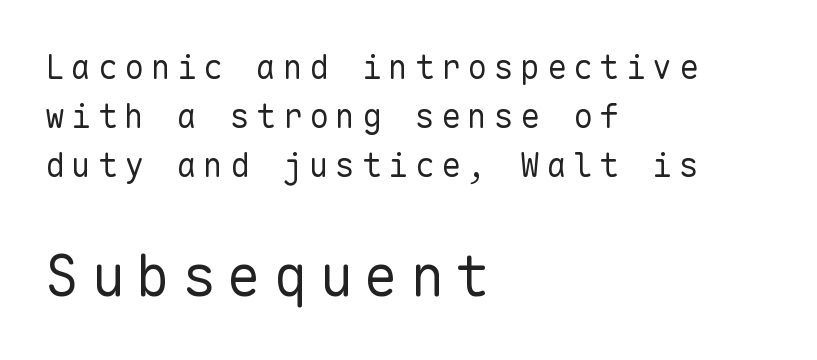
The tracking reads as deliberately expanded to a designer's eye. Layout note: lines flush left. Stems here are at most as thick as an everyday book face. Quick note: not italic, upright.
